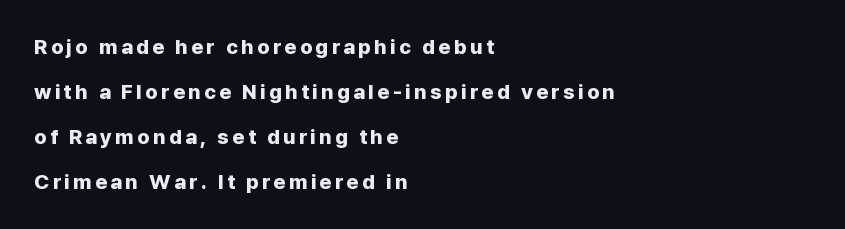
The image shows 21 px bold type, upright; set left-aligned, loose line spacing (2.14x), not underlined.
